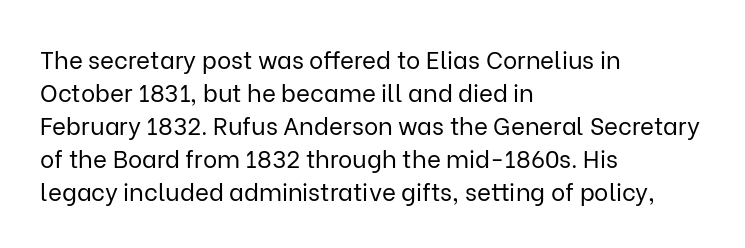
The image shows 24 px text type, upright; set left-aligned, normal line spacing (1.37x), normal letter spacing, not underlined.
